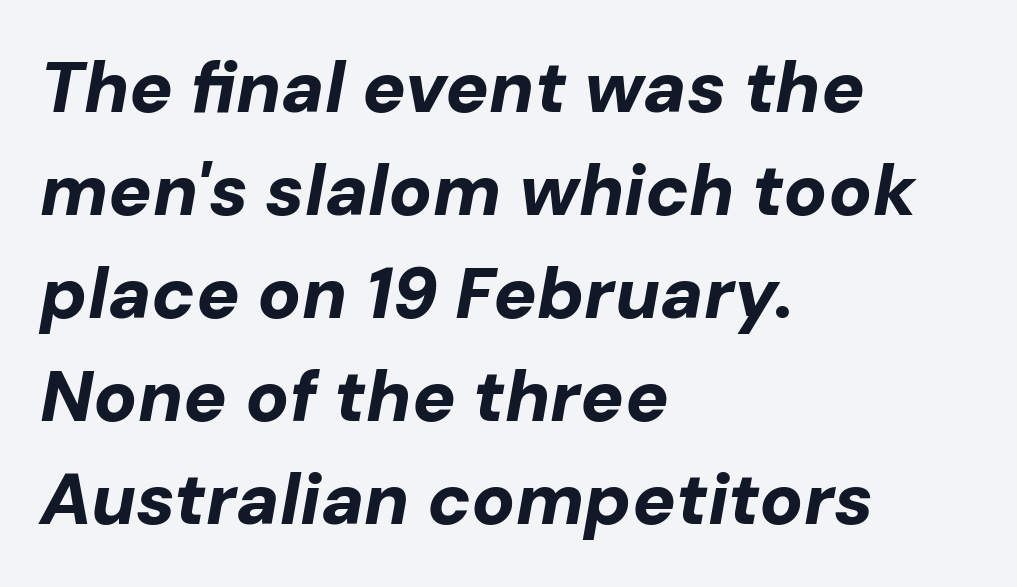
The passage shown is typed in a proportional face where columns would drift. The passage shown is emphatically bold. This sample uses plain, unmodified letter spacing. Every row of glyphs begins at an identical x-position on the left. The string is rendered with underlining switched off. Honestly, the row spacing looks completely unremarkable.
